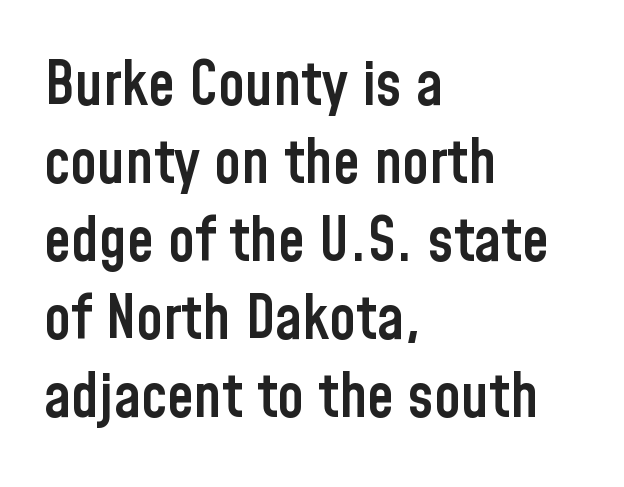
{"serif": "no", "italic": "no", "bold": "semi", "weight": "semibold", "width": "condensed", "stroke_contrast": "low", "x_height": "medium", "monospaced": "no", "underline": "no", "align": "left", "line_spacing": "normal", "line_spacing_ratio": 1.28, "letter_spacing": "normal", "letter_spacing_em": 0.0, "glyph_px": 61}
